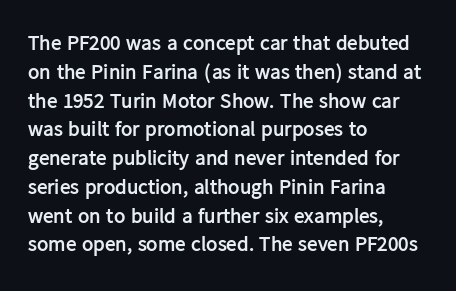
The image shows 21 px bold type, upright; set left-aligned, normal line spacing (1.37x), normal letter spacing, not underlined.
